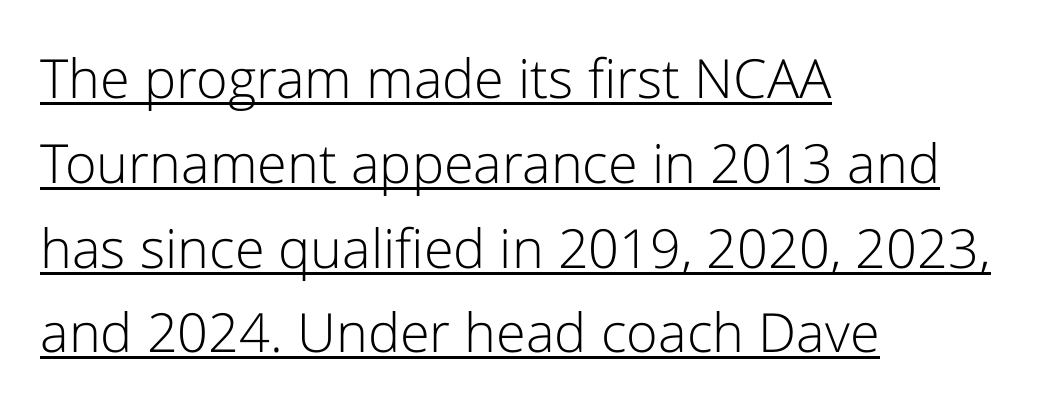
This rendering leaves character spacing at its baseline value. Posture: vertical. Each line starts at the same left margin while the right side varies. The type family on display is of the sans-serif kind.
